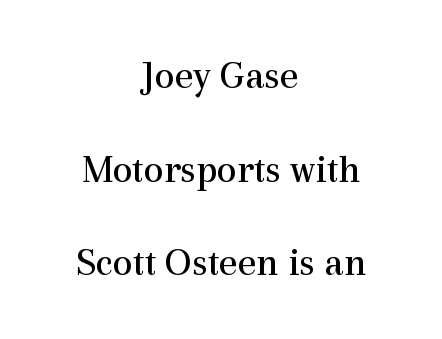
The image shows 40 px regular-weight serif type, upright; set centered, loose line spacing (2.34x), normal letter spacing, not underlined; a medium x-height.
